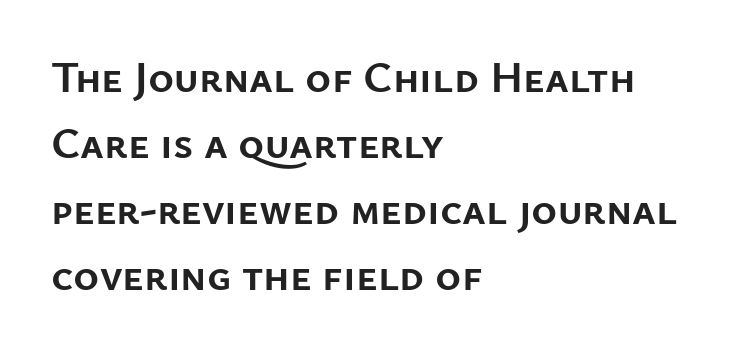
Q: Is the text bold? A: Yes.
Q: Is the text italic (slanted)? A: No, it is upright.
Q: Is the typeface a serif or a sans-serif typeface? A: Sans-serif.
Q: Is the text underlined? A: No.
Q: How is the paragraph aligned? A: Left-aligned.
Q: Is the spacing between letters normal or unusually wide? A: Normal.
Q: Is the spacing between lines tight, normal or loose? A: Normal.
Q: Width (condensed, normal, or wide)? A: Normal.
Q: Stroke contrast? A: Low.
Q: x-height? A: Medium.
Q: Monospaced? A: No.
